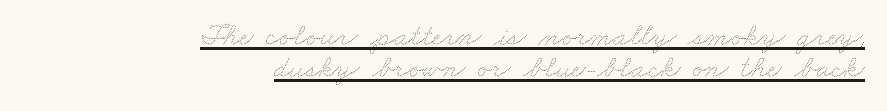
Q: Is the text bold? A: No.
Q: Is the text underlined? A: Yes.
Q: How is the paragraph aligned? A: Right-aligned.
Q: Is the spacing between letters normal or unusually wide? A: Normal.
Q: Is the spacing between lines tight, normal or loose? A: Tight.
Q: Width (condensed, normal, or wide)? A: Wide.
Q: Stroke contrast? A: Medium.
Q: x-height? A: Small.
Q: Monospaced? A: No.
